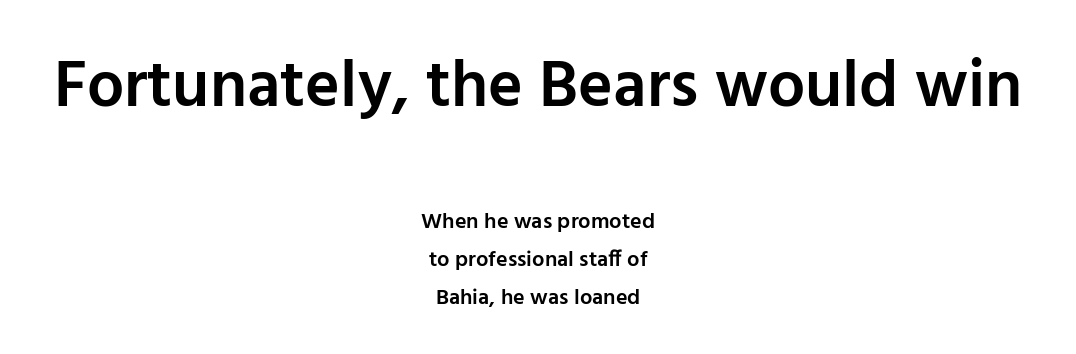
{"serif": "no", "italic": "no", "bold": "semi", "weight": "semibold", "width": "normal", "stroke_contrast": "low", "x_height": "medium", "monospaced": "no", "underline": "no", "align": "center", "line_spacing_ratio": 1.74, "letter_spacing": "normal", "letter_spacing_em": 0.0, "larger_block": "first", "size_ratio": 3.0, "glyph_px": 66}
